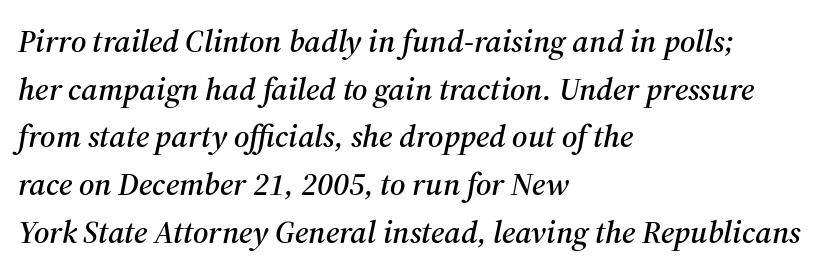
Q: Is the text italic (slanted)? A: Yes, it leans right by about 12 degrees.
Q: Is the typeface a serif or a sans-serif typeface? A: Serif.
Q: Is the text underlined? A: No.
Q: How is the paragraph aligned? A: Left-aligned.
Q: Is the spacing between letters normal or unusually wide? A: Normal.
Q: Is the spacing between lines tight, normal or loose? A: Normal.
Q: Width (condensed, normal, or wide)? A: Normal.
Q: Stroke contrast? A: Medium.
Q: x-height? A: Medium.
Q: Monospaced? A: No.
